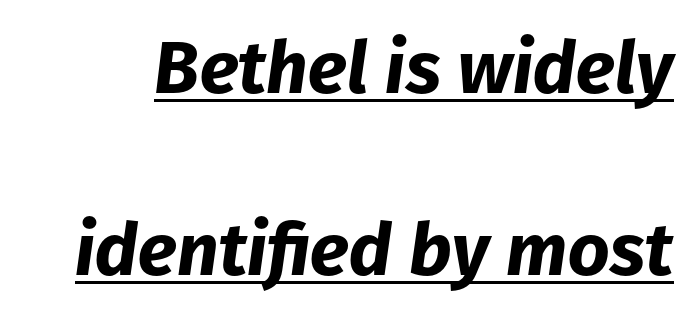
{"italic": "yes", "lean": "right", "slant_degrees": 8, "bold": "yes", "weight": "bold", "width": "normal", "stroke_contrast": "low", "x_height": "medium", "monospaced": "no", "underline": "yes", "line_spacing": "loose", "line_spacing_ratio": 2.49, "letter_spacing": "normal", "letter_spacing_em": 0.0, "glyph_px": 73}
